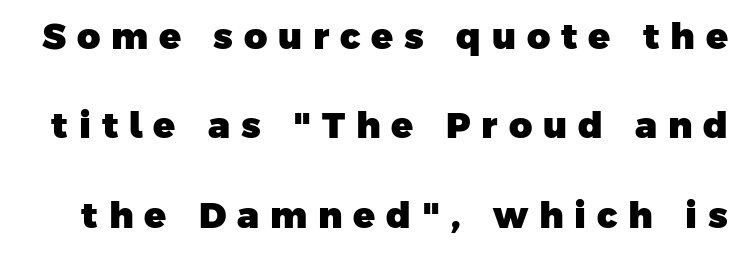
Q: Is the text bold? A: Yes.
Q: Is the typeface a serif or a sans-serif typeface? A: Sans-serif.
Q: Is the text underlined? A: No.
Q: Is the spacing between letters normal or unusually wide? A: Unusually wide.
Q: Is the spacing between lines tight, normal or loose? A: Loose.
Q: Width (condensed, normal, or wide)? A: Normal.
Q: Stroke contrast? A: Low.
Q: x-height? A: Medium.
Q: Monospaced? A: No.
